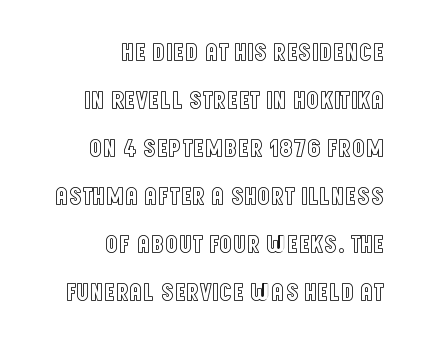
{"italic": "no", "underline": "no", "align": "right", "line_spacing_ratio": 1.85, "letter_spacing": "normal", "letter_spacing_em": 0.0, "glyph_px": 26}
